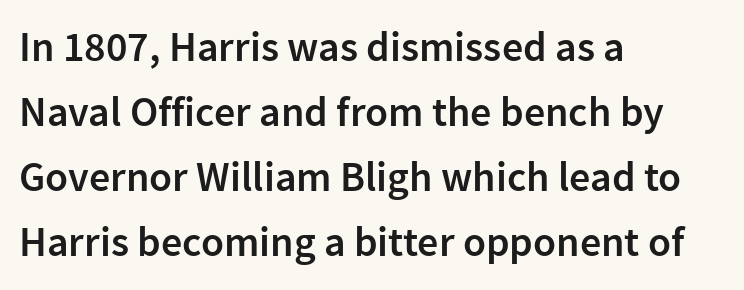
Q: Is the text bold? A: Semi-bold.
Q: Is the text italic (slanted)? A: No, it is upright.
Q: Is the typeface a serif or a sans-serif typeface? A: Sans-serif.
Q: Is the text underlined? A: No.
Q: How is the paragraph aligned? A: Left-aligned.
Q: Is the spacing between letters normal or unusually wide? A: Normal.
Q: Is the spacing between lines tight, normal or loose? A: Normal.
Q: Width (condensed, normal, or wide)? A: Normal.
Q: Stroke contrast? A: Low.
Q: x-height? A: Medium.
Q: Monospaced? A: No.
